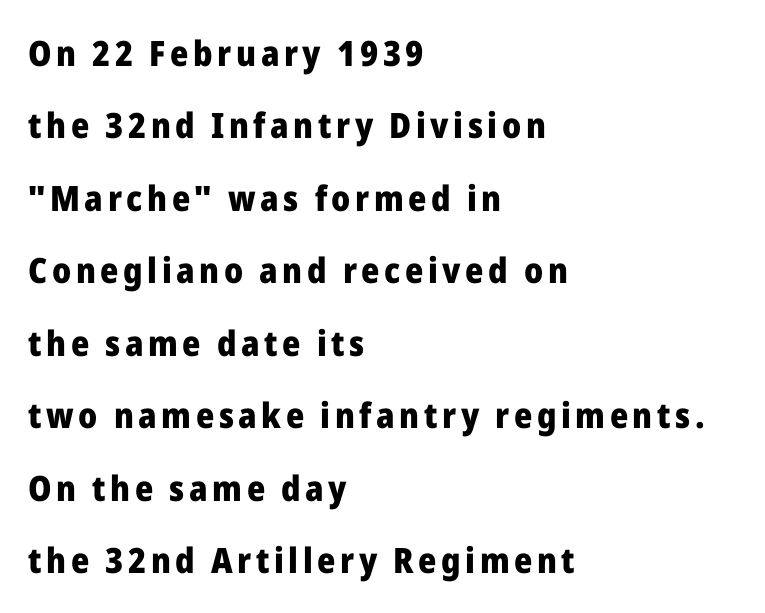
{"serif": "no", "italic": "no", "bold": "yes", "weight": "heavy", "width": "normal", "stroke_contrast": "low", "x_height": "medium", "monospaced": "no", "underline": "no", "align": "left", "line_spacing": "loose", "line_spacing_ratio": 2.07, "glyph_px": 35}
